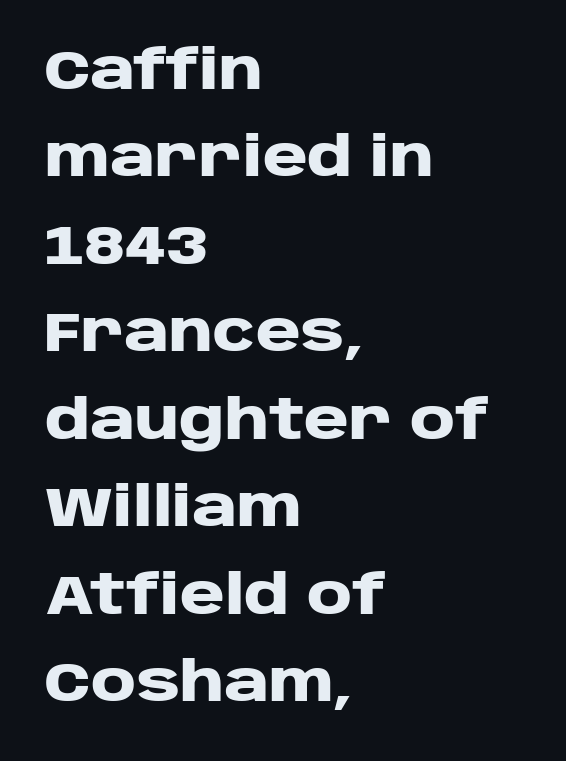
The image shows 55 px heavy, wide sans-serif type, upright; set left-aligned, normal line spacing (1.59x), normal letter spacing, not underlined; low stroke contrast and a large x-height.
